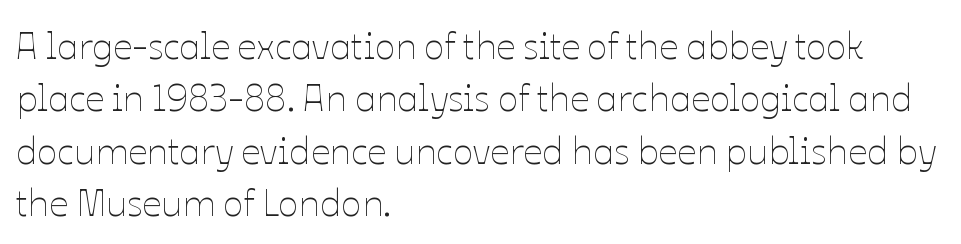
A typesetter would mark this as roman, not italic. This sample has the flowing, uneven cadence of proportional lettering. Honestly, the row spacing looks completely unremarkable. Spacing between characters is what you'd get straight out of the box. Which margin do the lines hug? The left one — the right edge is uneven. The letterforms sit at book weight or below.
